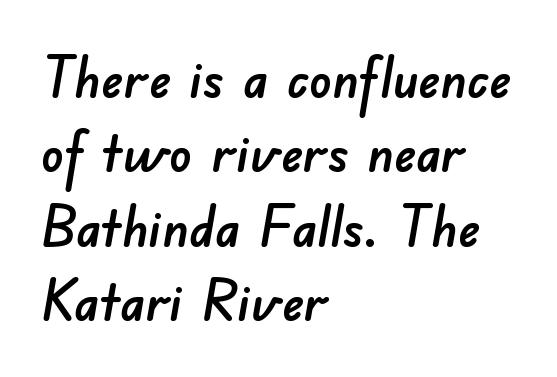
Q: Is the typeface a serif or a sans-serif typeface? A: Sans-serif.
Q: Is the text underlined? A: No.
Q: How is the paragraph aligned? A: Left-aligned.
Q: Is the spacing between letters normal or unusually wide? A: Normal.
Q: Is the spacing between lines tight, normal or loose? A: Normal.
Q: Width (condensed, normal, or wide)? A: Normal.
Q: Stroke contrast? A: Low.
Q: x-height? A: Small.
Q: Monospaced? A: No.
